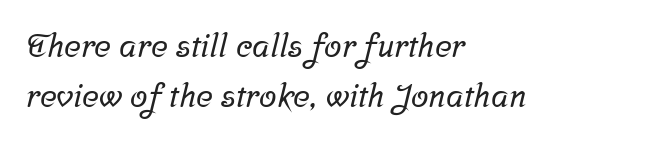
{"width": "normal", "stroke_contrast": "low", "x_height": "medium", "monospaced": "no", "underline": "no", "align": "left", "line_spacing": "normal", "line_spacing_ratio": 1.55, "letter_spacing": "normal", "letter_spacing_em": 0.0, "glyph_px": 32}
